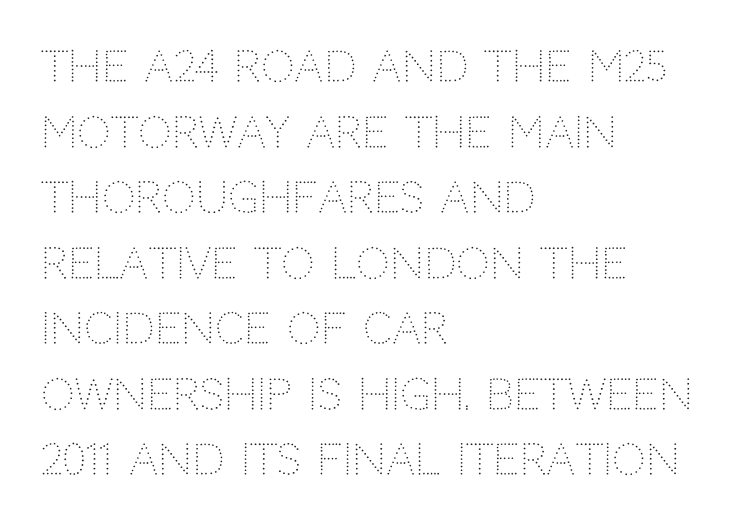
Left-aligned paragraph, ragged on the right. Each word holds together tightly as a unit, with standard inter-letter gaps. The lettering holds an erect, upright posture throughout. Is this a fixed-width face? No — the glyphs have proportional, varying widths. Reading down the column, the eye jumps a familiar distance to each next line.
